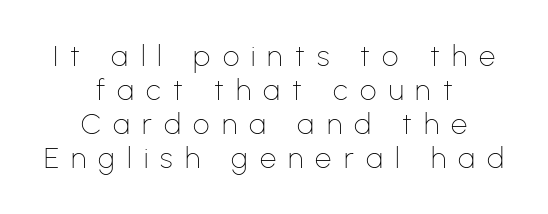
The paragraph shown floats in the horizontal middle. Heaviness? Minimal to ordinary, like unemphasized prose. The type family on display is of the sans-serif kind. Caption: expanded tracking, letters set apart. The font's upright variant was chosen for this text. The face used here is proportionally spaced, like ordinary book or web type.
